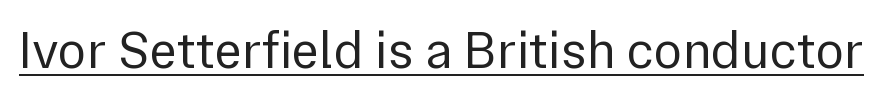
The image shows 53 px regular-weight sans-serif type, upright; set normal letter spacing, underlined; low stroke contrast and a medium x-height.
